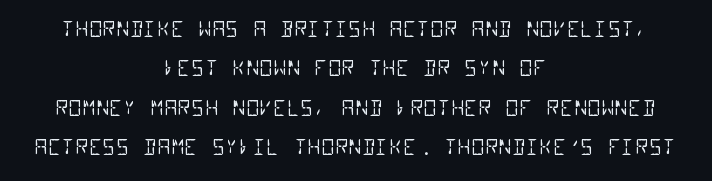
{"bold": "no", "underline": "no", "align": "center", "line_spacing_ratio": 1.88, "letter_spacing": "normal", "letter_spacing_em": 0.0, "glyph_px": 21}
